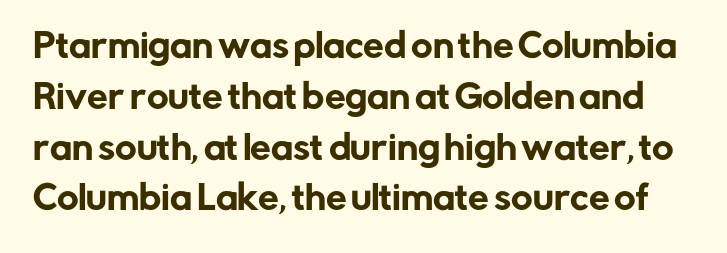
{"serif": "no", "italic": "no", "width": "normal", "stroke_contrast": "low", "x_height": "medium", "monospaced": "no", "underline": "no", "line_spacing": "normal", "line_spacing_ratio": 1.54, "letter_spacing": "normal", "letter_spacing_em": 0.0, "glyph_px": 33}
